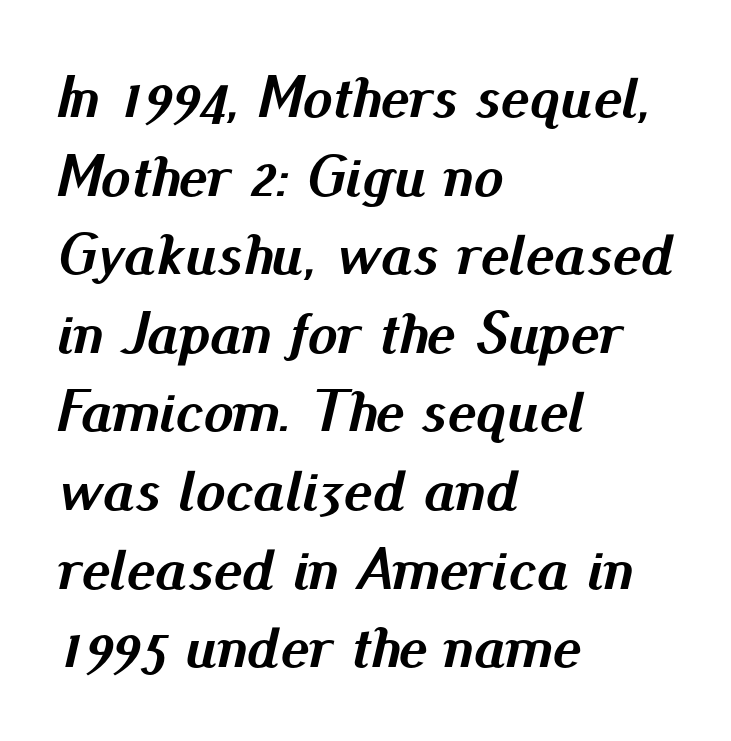
The image shows 60 px semibold type, italic (leaning right); set left-aligned, normal line spacing (1.31x), normal letter spacing, not underlined; medium stroke contrast and a small x-height.
